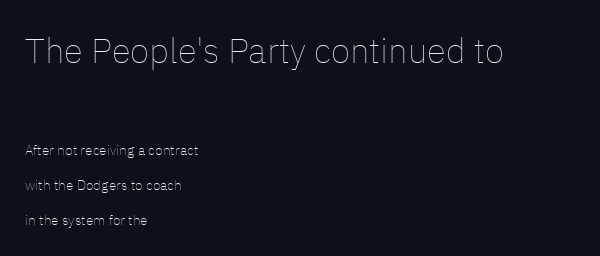
Block one is the big one; block two sits smaller underneath. A great deal of white space separates one row of letters from the next. Check under the words: just untouched page. The face used here is proportionally spaced, like ordinary book or web type. These lines are set flush left with a ragged right edge.
